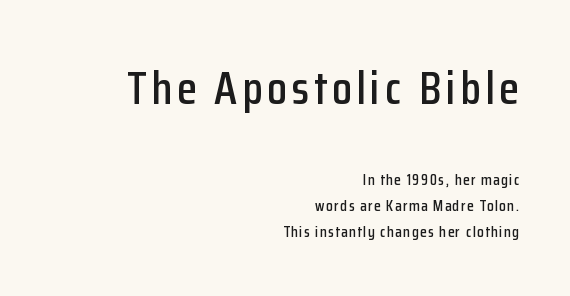
The image shows 46 px condensed sans-serif type, upright; set right-aligned, line spacing 1.73x, not underlined; the first (top) block is 3.07x larger; low stroke contrast and a medium x-height.
